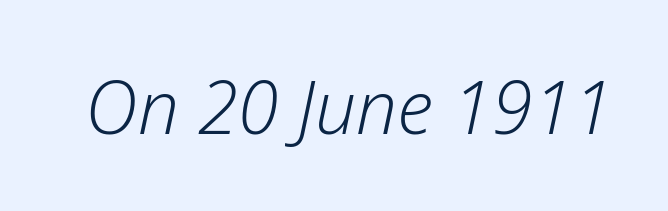
This is oblique type, the kind used for emphasis or titles. Ink coverage per letter is moderate at most. Glyph-to-glyph distance matches everyday printed text. This sample has the flowing, uneven cadence of proportional lettering.
